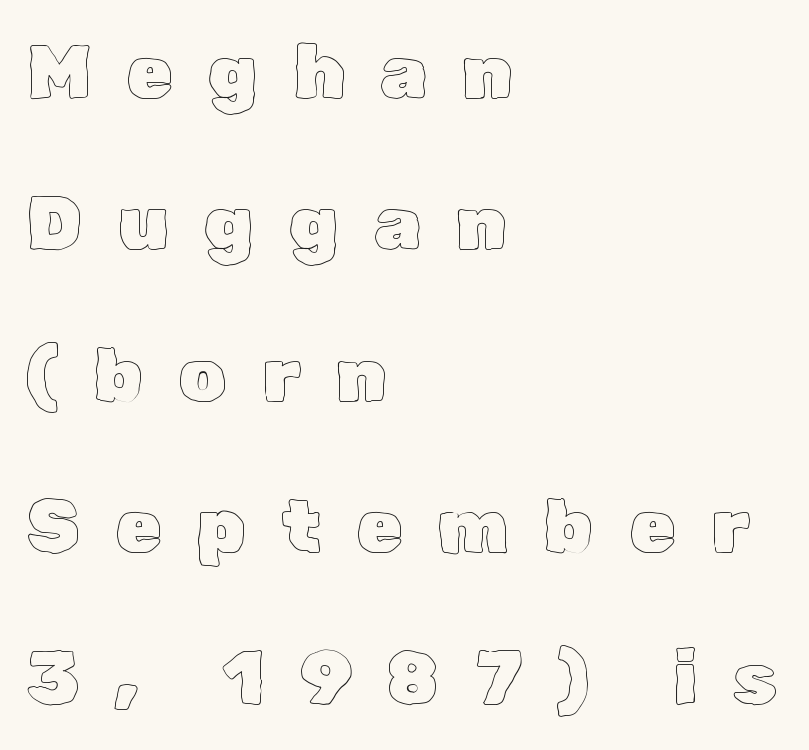
Q: Is the text italic (slanted)? A: No, it is upright.
Q: Is the text underlined? A: No.
Q: How is the paragraph aligned? A: Left-aligned.
Q: Is the spacing between letters normal or unusually wide? A: Unusually wide.
Q: Is the spacing between lines tight, normal or loose? A: Loose.
Q: Width (condensed, normal, or wide)? A: Normal.
Q: x-height? A: Medium.
Q: Monospaced? A: No.
